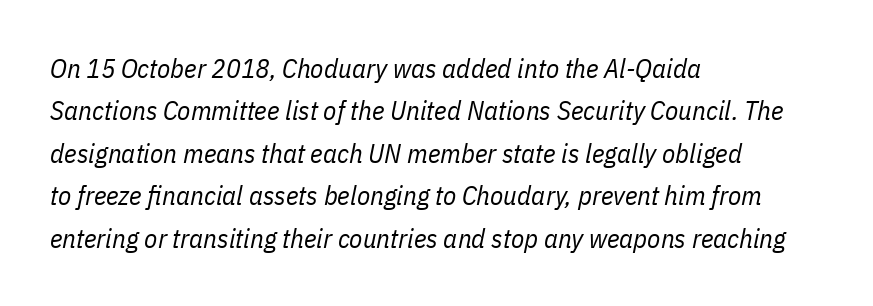
Q: Is the text bold? A: No.
Q: Is the text italic (slanted)? A: Yes, it leans right by about 11 degrees.
Q: Is the text underlined? A: No.
Q: How is the paragraph aligned? A: Left-aligned.
Q: Is the spacing between letters normal or unusually wide? A: Normal.
Q: Is the spacing between lines tight, normal or loose? A: Normal.
